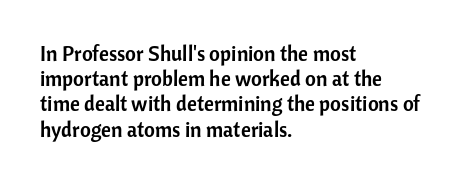
Posture: straight, roman, zero tilt. A clean baseline with only descenders dipping below it. Does the copy run flush right? No — it runs flush left. Tracking value appears to be zero — textbook default spacing.
